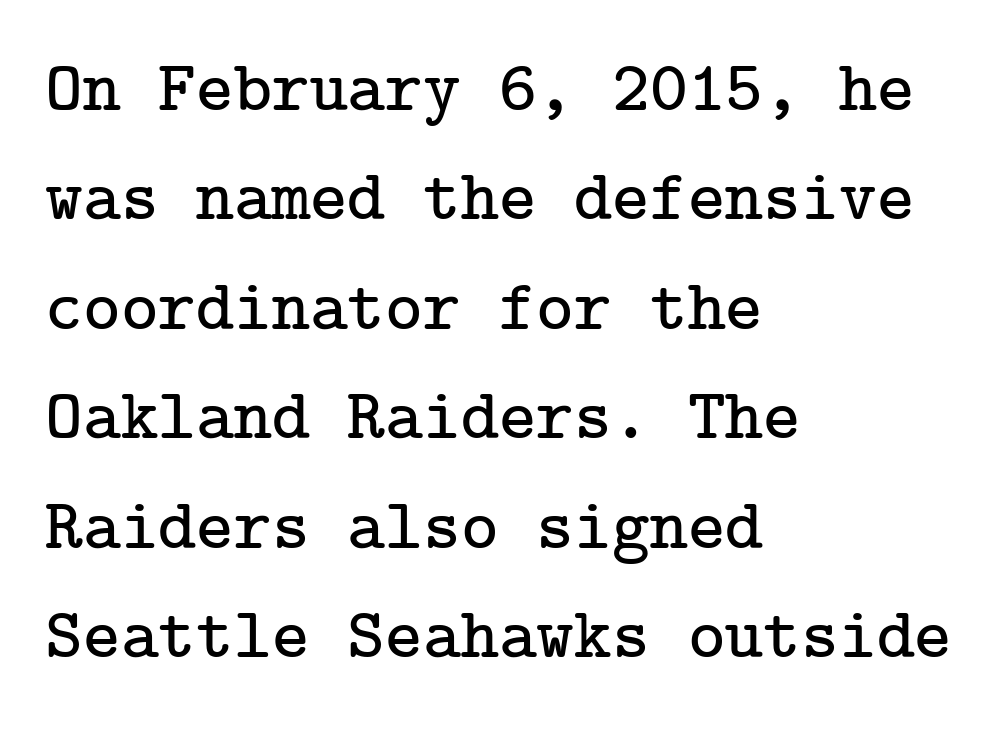
{"serif": "yes", "italic": "no", "width": "normal", "stroke_contrast": "low", "x_height": "medium", "underline": "no", "align": "left", "line_spacing": "normal", "line_spacing_ratio": 1.52, "letter_spacing": "normal", "letter_spacing_em": 0.0, "glyph_px": 72}
